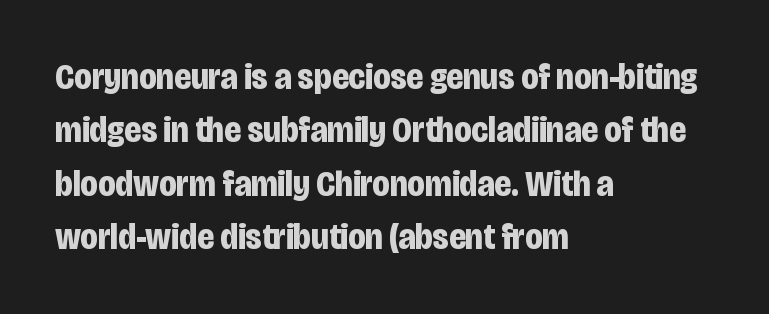
{"serif": "no", "italic": "no", "bold": "yes", "weight": "bold", "width": "condensed", "stroke_contrast": "low", "x_height": "large", "monospaced": "no", "underline": "no", "align": "left", "line_spacing": "normal", "line_spacing_ratio": 1.48, "letter_spacing": "normal", "letter_spacing_em": 0.0, "glyph_px": 36}
